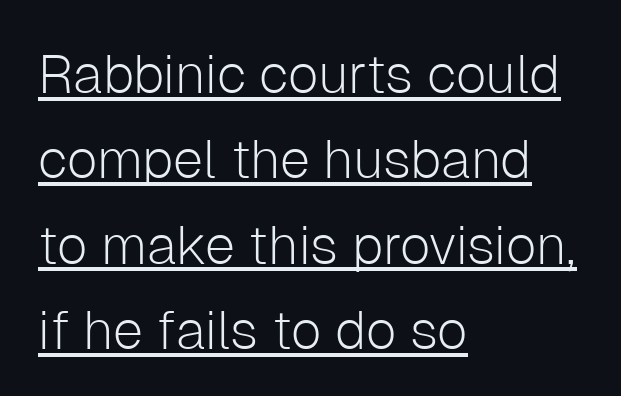
Q: Is the text bold? A: No.
Q: Is the text italic (slanted)? A: No, it is upright.
Q: Is the typeface a serif or a sans-serif typeface? A: Sans-serif.
Q: Is the text underlined? A: Yes.
Q: How is the paragraph aligned? A: Left-aligned.
Q: Is the spacing between letters normal or unusually wide? A: Normal.
Q: Is the spacing between lines tight, normal or loose? A: Normal.
Q: Width (condensed, normal, or wide)? A: Normal.
Q: Stroke contrast? A: Low.
Q: x-height? A: Medium.
Q: Monospaced? A: No.
